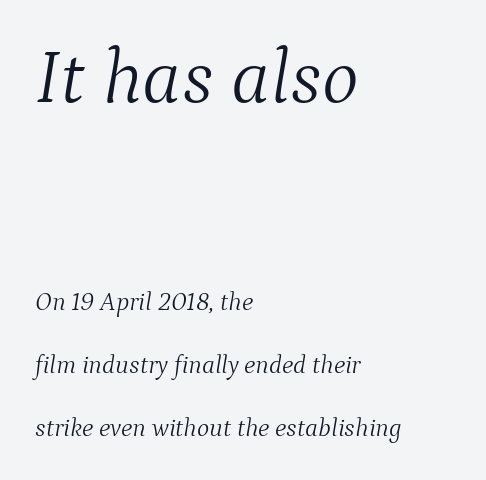
Q: Is the text bold? A: No.
Q: Is the text italic (slanted)? A: Yes, it leans right by about 9 degrees.
Q: Is the typeface a serif or a sans-serif typeface? A: Serif.
Q: Is the text underlined? A: No.
Q: How is the paragraph aligned? A: Left-aligned.
Q: Is the spacing between letters normal or unusually wide? A: Normal.
Q: Is the spacing between lines tight, normal or loose? A: Loose.
Q: Which block of text is set in a larger size, the first (top) or the second (bottom)? A: The first (top) one.
Q: Width (condensed, normal, or wide)? A: Normal.
Q: Stroke contrast? A: Medium.
Q: x-height? A: Medium.
Q: Monospaced? A: No.
